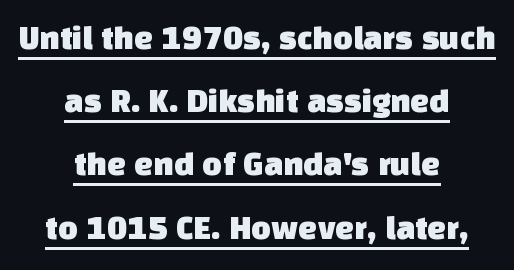
Q: Is the typeface a serif or a sans-serif typeface? A: Sans-serif.
Q: Is the text underlined? A: Yes.
Q: How is the paragraph aligned? A: Centered.
Q: Is the spacing between letters normal or unusually wide? A: Normal.
Q: Width (condensed, normal, or wide)? A: Normal.
Q: Stroke contrast? A: Low.
Q: x-height? A: Large.
Q: Monospaced? A: No.
